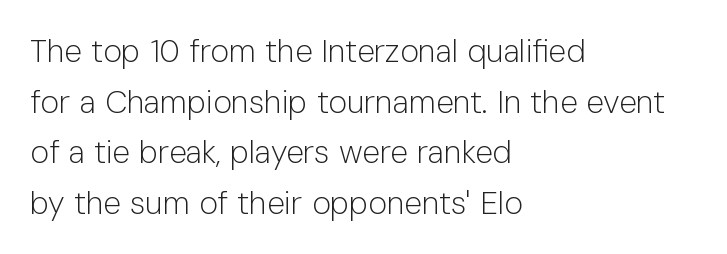
{"serif": "no", "italic": "no", "bold": "no", "weight": "light", "width": "normal", "stroke_contrast": "low", "x_height": "medium", "monospaced": "no", "underline": "no", "align": "left", "line_spacing": "normal", "line_spacing_ratio": 1.58, "letter_spacing": "normal", "letter_spacing_em": 0.0, "glyph_px": 32}
